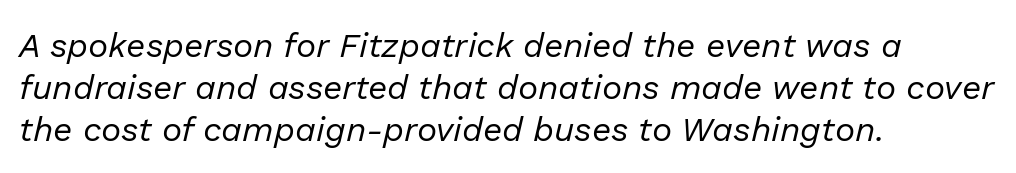
Q: Is the text bold? A: No.
Q: Is the text italic (slanted)? A: Yes, it leans right by about 13 degrees.
Q: Is the text underlined? A: No.
Q: How is the paragraph aligned? A: Left-aligned.
Q: Is the spacing between letters normal or unusually wide? A: Normal.
Q: Width (condensed, normal, or wide)? A: Normal.
Q: Stroke contrast? A: Low.
Q: x-height? A: Medium.
Q: Monospaced? A: No.
